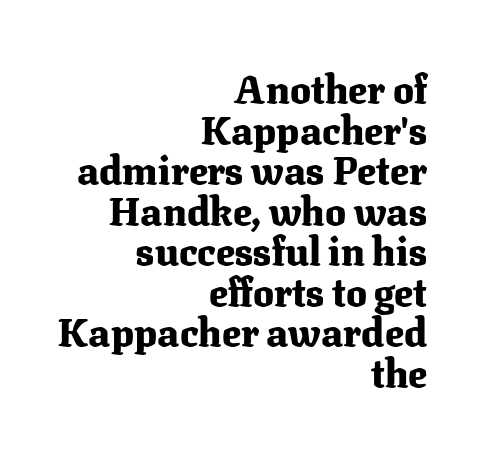
I'd describe the lettering as bold — thick and assertive. Underline: absent. Layout note: lines flush right. How would I describe the line gaps? Narrow and economical.
